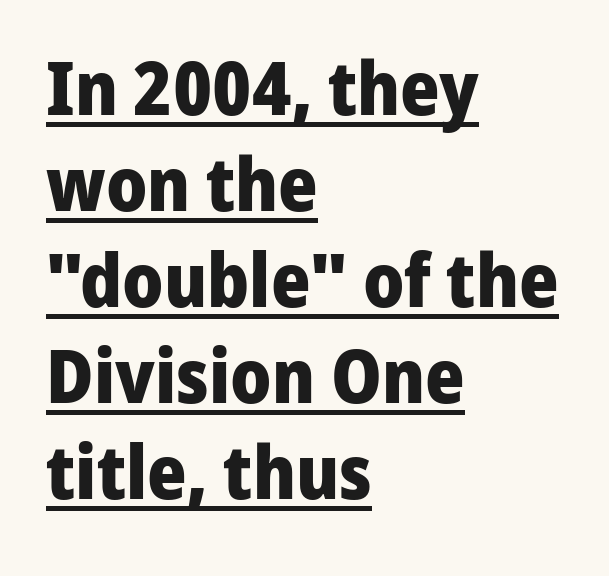
The letters advance in unequal steps, a hallmark of proportional type. Honestly, the underline is the first thing you notice here. Horizontally, the lines are justified to the leading edge only. Serif or sans? Sans — the stroke terminals are bare. This block has exactly the height ordinary leading produces.
